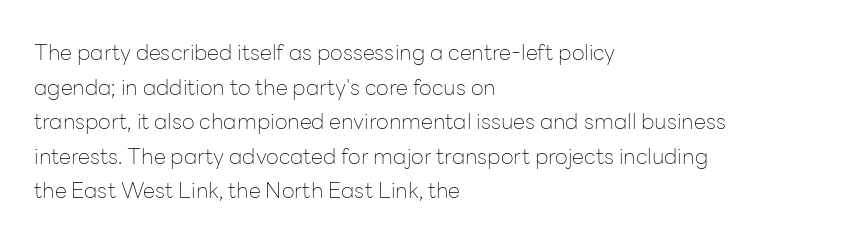
The image shows 22 px text type, upright; set left-aligned, normal line spacing (1.57x), normal letter spacing, not underlined.
